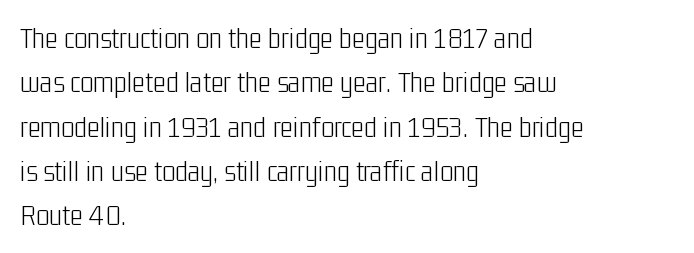
Each letter keeps its own natural width here, so spacing adapts to shape. Look at the bottom of the vertical strokes: they stop flat, with no serifs. Unlike italic type, these characters show no tilt at all. Leading: standard. The strip under each line holds only bare page.
